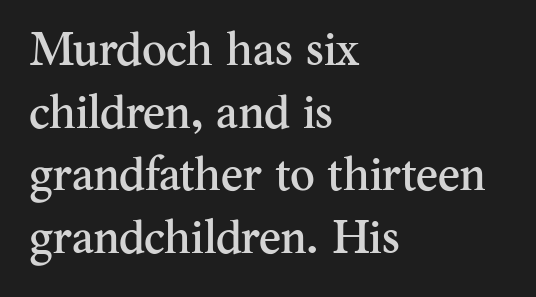
{"serif": "yes", "italic": "no", "width": "normal", "stroke_contrast": "medium", "x_height": "small", "monospaced": "no", "underline": "no", "align": "left", "line_spacing": "normal", "line_spacing_ratio": 1.33, "letter_spacing": "normal", "letter_spacing_em": 0.0, "glyph_px": 47}
